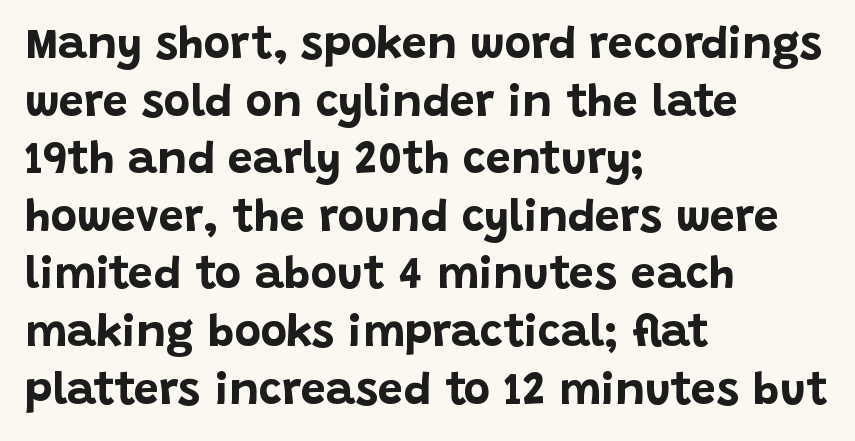
Lines of text with bare space underneath. Compared with typical paragraphs, the rows here are spaced about the same. Think of a printed novel: that variable character pitch is what you see here. The paragraph has a hard left edge and a soft right edge. The face used here is rendered with its standard letterfit.
